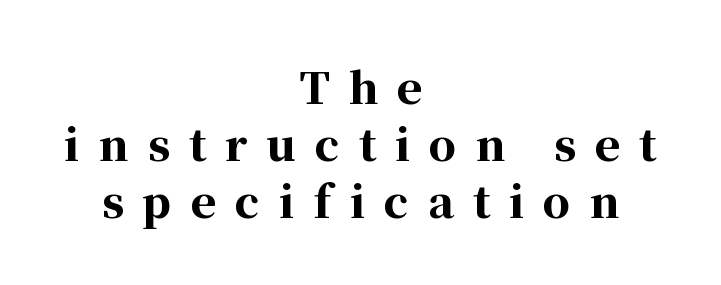
Reading down the block, each line starts at a different indent, mirrored at its end. Little horizontal feet cap the strokes, marking this as serif type. Leading: standard. Someone cranked the tracking dial way up on this one. Only glyphs here, with clear space below each row.
